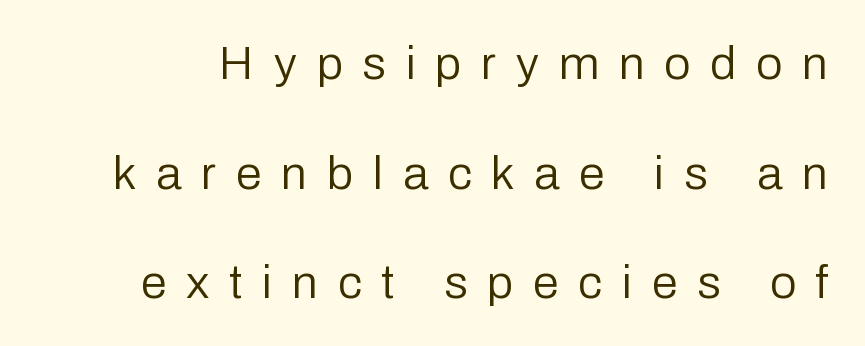
Q: Is the text bold? A: No.
Q: Is the text italic (slanted)? A: No, it is upright.
Q: Is the typeface a serif or a sans-serif typeface? A: Sans-serif.
Q: Is the text underlined? A: No.
Q: Is the spacing between letters normal or unusually wide? A: Unusually wide.
Q: Is the spacing between lines tight, normal or loose? A: Loose.
Q: Width (condensed, normal, or wide)? A: Normal.
Q: Stroke contrast? A: Low.
Q: x-height? A: Medium.
Q: Monospaced? A: No.
